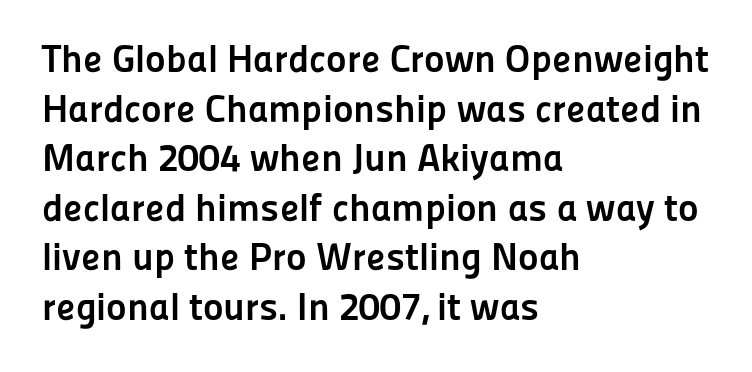
Q: Is the text bold? A: Yes.
Q: Is the text italic (slanted)? A: No, it is upright.
Q: Is the typeface a serif or a sans-serif typeface? A: Sans-serif.
Q: Is the text underlined? A: No.
Q: How is the paragraph aligned? A: Left-aligned.
Q: Is the spacing between letters normal or unusually wide? A: Normal.
Q: Is the spacing between lines tight, normal or loose? A: Normal.
Q: Width (condensed, normal, or wide)? A: Normal.
Q: Stroke contrast? A: Low.
Q: x-height? A: Medium.
Q: Monospaced? A: No.
